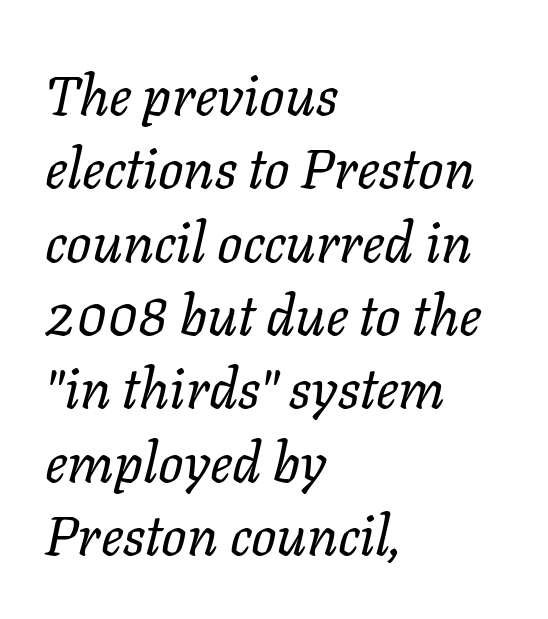
{"italic": "yes", "lean": "right", "slant_degrees": 11, "bold": "no", "weight": "regular", "width": "normal", "stroke_contrast": "low", "x_height": "medium", "monospaced": "no", "underline": "no", "align": "left", "line_spacing": "normal", "line_spacing_ratio": 1.31, "letter_spacing": "normal", "letter_spacing_em": 0.0, "glyph_px": 56}
